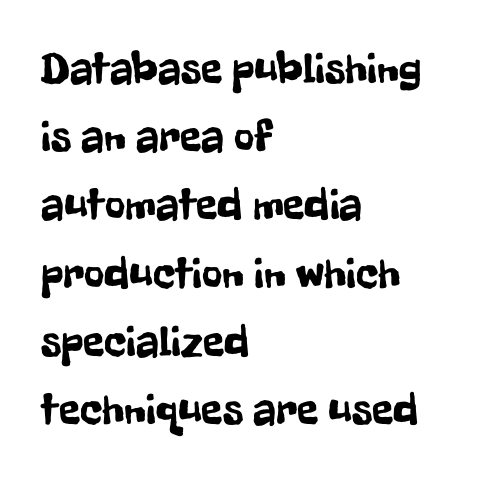
Q: Is the text italic (slanted)? A: No, it is upright.
Q: Is the typeface a serif or a sans-serif typeface? A: Sans-serif.
Q: Is the text underlined? A: No.
Q: How is the paragraph aligned? A: Left-aligned.
Q: Is the spacing between letters normal or unusually wide? A: Normal.
Q: Is the spacing between lines tight, normal or loose? A: Normal.
Q: Width (condensed, normal, or wide)? A: Condensed.
Q: Stroke contrast? A: Low.
Q: x-height? A: Medium.
Q: Monospaced? A: No.
